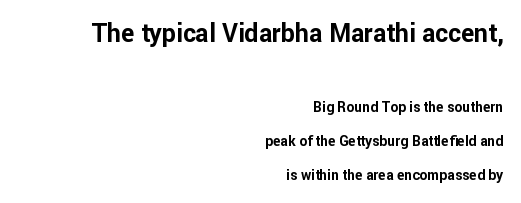
Q: Is the text bold? A: Yes.
Q: Is the text italic (slanted)? A: No, it is upright.
Q: Is the text underlined? A: No.
Q: How is the paragraph aligned? A: Right-aligned.
Q: Is the spacing between letters normal or unusually wide? A: Normal.
Q: Is the spacing between lines tight, normal or loose? A: Loose.
Q: Which block of text is set in a larger size, the first (top) or the second (bottom)? A: The first (top) one.
